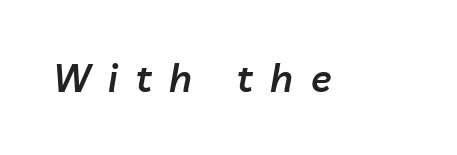
{"italic": "yes", "lean": "right", "slant_degrees": 10, "bold": "semi", "weight": "semibold", "width": "normal", "stroke_contrast": "low", "x_height": "medium", "monospaced": "no", "underline": "no", "letter_spacing": "wide", "letter_spacing_em": 0.47, "glyph_px": 38}
